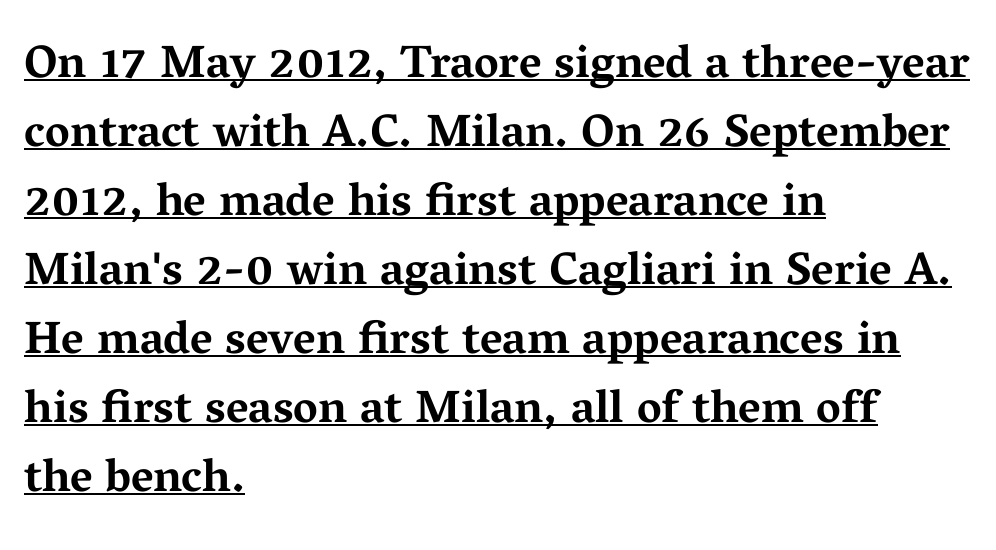
The image shows 46 px bold, wide serif type, upright; set left-aligned, normal line spacing (1.5x), normal letter spacing, underlined; medium stroke contrast and a medium x-height.
